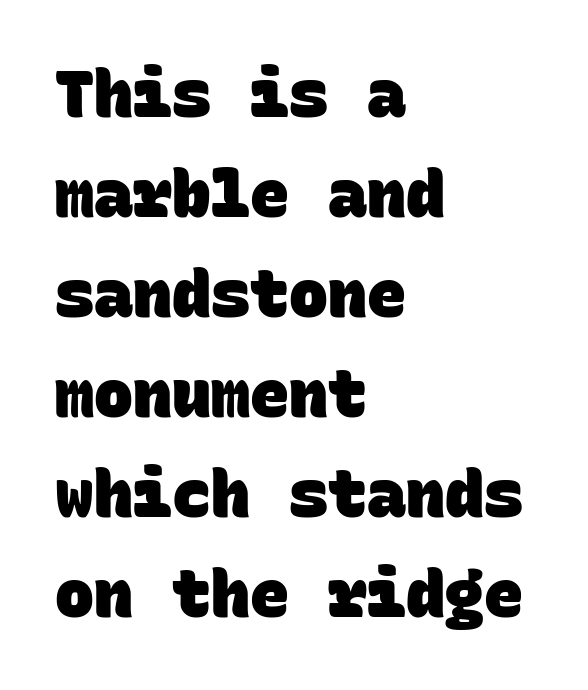
Left-aligned paragraph, ragged on the right. Compared with typical paragraphs, the rows here are spaced about the same. The letters march in equal steps, a hallmark of fixed-pitch type. The letters carry no serifs — their stems end cleanly without finishing strokes. Each glyph is drawn with heavy, bold strokes. There is no visible air inserted between adjacent glyphs.
